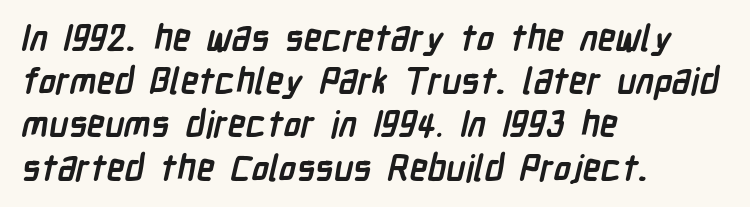
Inter-character spacing is left at the font's built-in metrics. Anything drawn beneath the words? Only blank space. One-word summary of the alignment: left. Look at the bottom of the vertical strokes: they stop flat, with no serifs. These lines carry a lot of weight — the face is fully bold.
